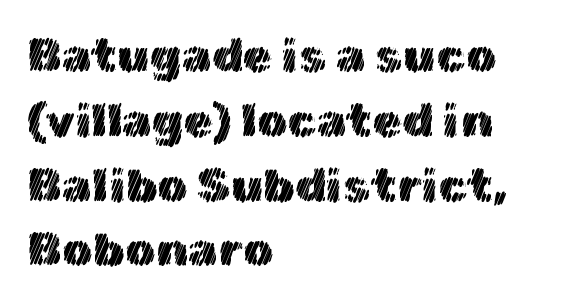
Q: Is the text italic (slanted)? A: No, it is upright.
Q: Is the text underlined? A: No.
Q: How is the paragraph aligned? A: Left-aligned.
Q: Is the spacing between letters normal or unusually wide? A: Normal.
Q: Is the spacing between lines tight, normal or loose? A: Normal.
Q: Width (condensed, normal, or wide)? A: Normal.
Q: x-height? A: Medium.
Q: Monospaced? A: No.
